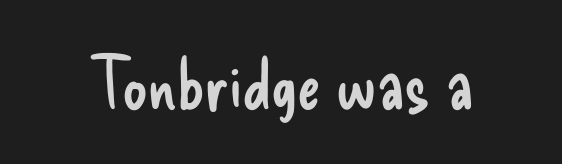
Anything drawn beneath the words? Only blank space. Varying glyph widths throughout — classic text-font behaviour. The letters stand straight up with perfectly vertical stems. The face used here is a sans, in the tradition of grotesques and geometrics.
